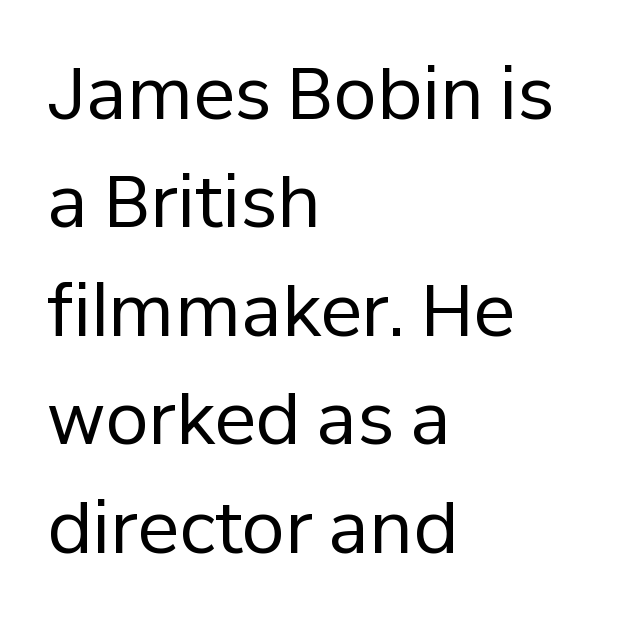
Is there much room between lines? A standard amount, neither cramped nor airy. The characters display no serif detailing; their extremities are plain. Layout note: lines flush left. Clear beneath every line of the passage. The line texture is even and compact thanks to regular tracking. Stems here are at most as thick as an everyday book face.
